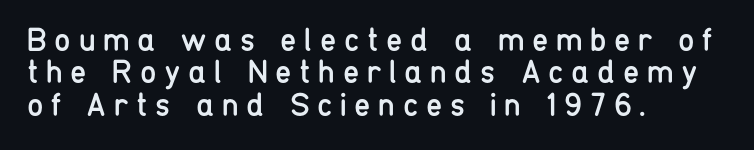
This rendering employs a face without finishing strokes, i.e., a sans-serif. What stands out about the letter spacing? Its width — letters are far apart. Ink coverage per letter is moderate at most. Reading down the column, the eye jumps only a short way to each next line.
